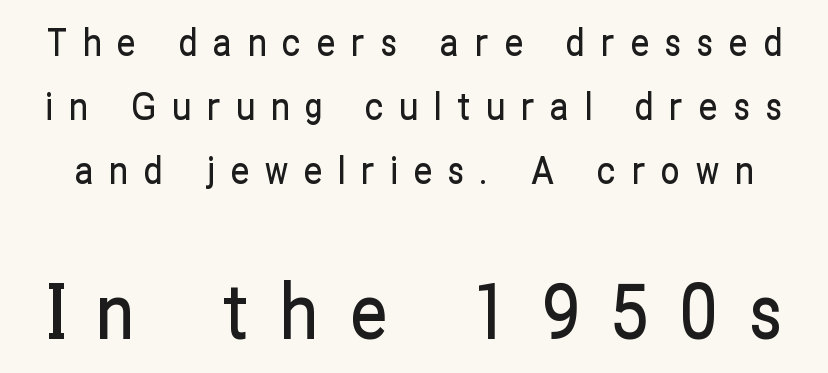
Q: Is the text italic (slanted)? A: No, it is upright.
Q: Is the typeface a serif or a sans-serif typeface? A: Sans-serif.
Q: Is the text underlined? A: No.
Q: Is the spacing between letters normal or unusually wide? A: Unusually wide.
Q: Which block of text is set in a larger size, the first (top) or the second (bottom)? A: The second (bottom) one.
Q: Width (condensed, normal, or wide)? A: Condensed.
Q: Stroke contrast? A: Low.
Q: x-height? A: Medium.
Q: Monospaced? A: No.
